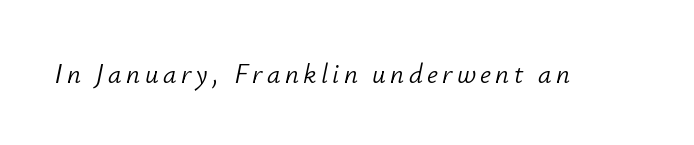
Q: Is the text bold? A: No.
Q: Is the text italic (slanted)? A: Yes, it leans right by about 12 degrees.
Q: Is the text underlined? A: No.
